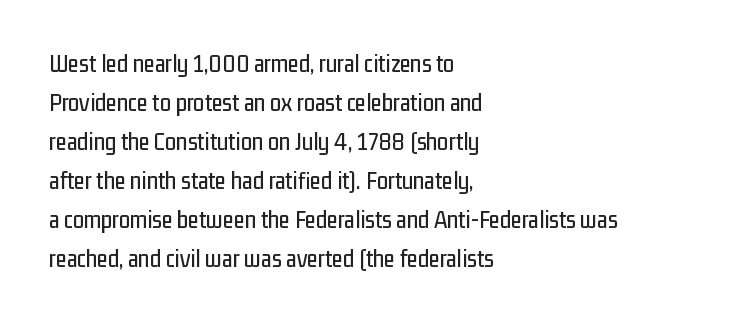
Q: Is the text italic (slanted)? A: No, it is upright.
Q: Is the text underlined? A: No.
Q: How is the paragraph aligned? A: Left-aligned.
Q: Is the spacing between letters normal or unusually wide? A: Normal.
Q: Is the spacing between lines tight, normal or loose? A: Normal.
